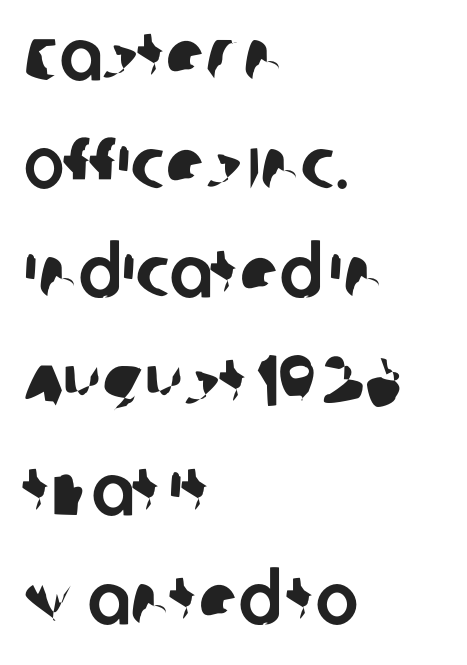
The rendering uses natural spacing where letterforms have individual widths. A normal amount of white space separates one row of letters from the next. The setting favours the left margin, as ordinary paragraphs usually do. Decoration check: the copy has no underline.
